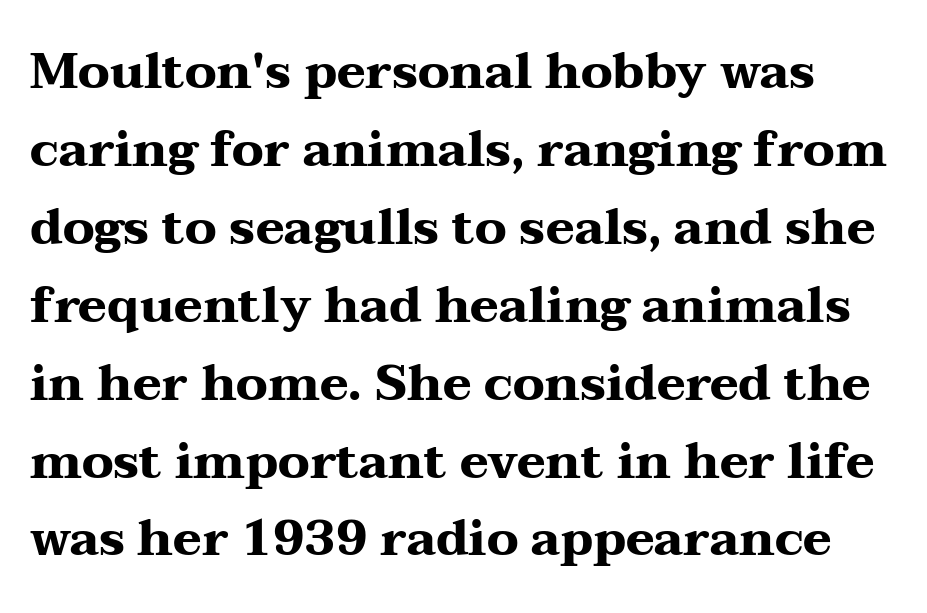
The image shows 49 px heavy, wide serif type, upright; set normal line spacing (1.59x), normal letter spacing, not underlined; medium stroke contrast and a medium x-height.
